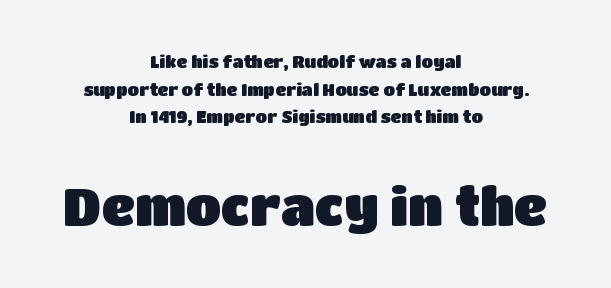
The leading is moderate, giving the passage an even texture. Visually, the bottom section dominates because its glyphs are scaled up. You can tell it's not italic because the verticals are truly vertical. Tracking here is standard; glyphs follow each other at the usual distance. Letterform terminals end flat and unadorned throughout the passage. Is this a fixed-width face? No — the glyphs have proportional, varying widths.
